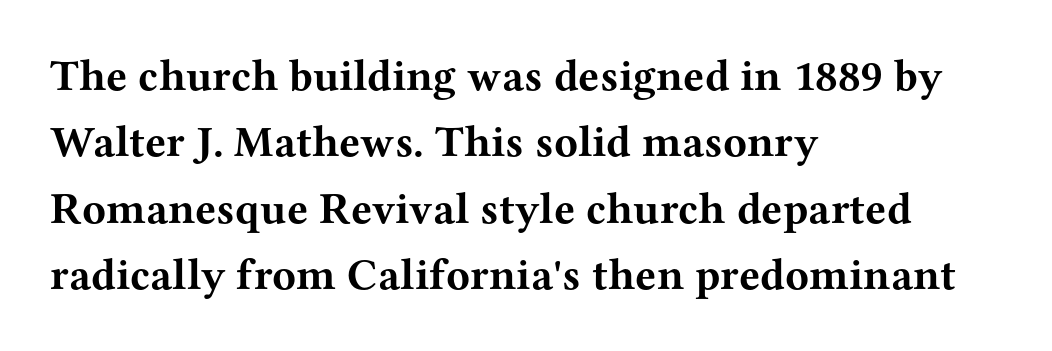
Q: Is the text bold? A: Yes.
Q: Is the text italic (slanted)? A: No, it is upright.
Q: Is the typeface a serif or a sans-serif typeface? A: Serif.
Q: Is the text underlined? A: No.
Q: How is the paragraph aligned? A: Left-aligned.
Q: Is the spacing between letters normal or unusually wide? A: Normal.
Q: Is the spacing between lines tight, normal or loose? A: Normal.
Q: Width (condensed, normal, or wide)? A: Wide.
Q: Stroke contrast? A: Medium.
Q: x-height? A: Medium.
Q: Monospaced? A: No.
